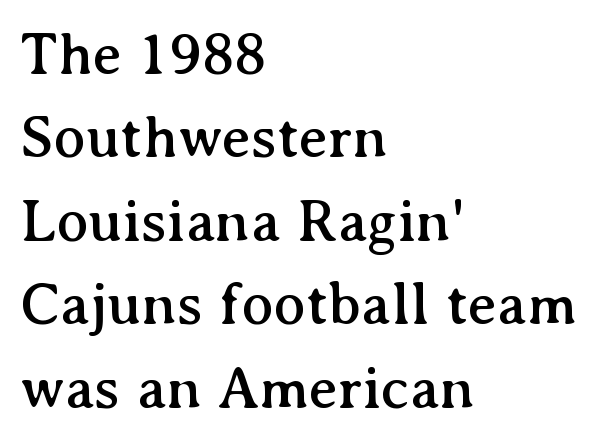
Q: Is the text italic (slanted)? A: No, it is upright.
Q: Is the typeface a serif or a sans-serif typeface? A: Serif.
Q: Is the text underlined? A: No.
Q: How is the paragraph aligned? A: Left-aligned.
Q: Is the spacing between letters normal or unusually wide? A: Normal.
Q: Is the spacing between lines tight, normal or loose? A: Normal.
Q: Width (condensed, normal, or wide)? A: Normal.
Q: Stroke contrast? A: Medium.
Q: x-height? A: Medium.
Q: Monospaced? A: No.
